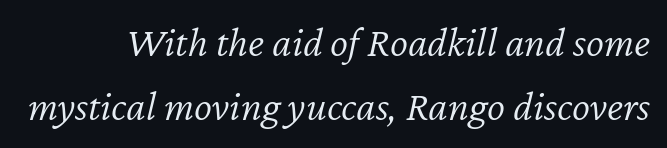
{"italic": "yes", "lean": "right", "slant_degrees": 12, "bold": "no", "weight": "light", "width": "normal", "stroke_contrast": "low", "x_height": "medium", "monospaced": "no", "underline": "no", "line_spacing": "normal", "line_spacing_ratio": 1.49, "letter_spacing": "normal", "letter_spacing_em": 0.0, "glyph_px": 43}
